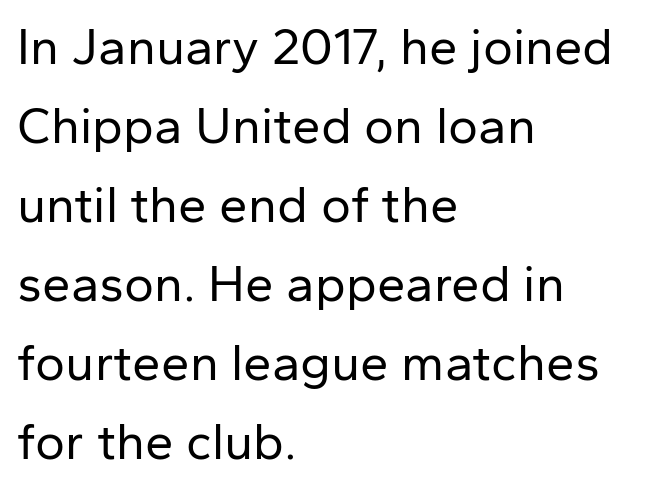
The image shows 51 px regular-weight sans-serif type, upright; set left-aligned, normal line spacing (1.55x), normal letter spacing, not underlined; low stroke contrast and a medium x-height.
